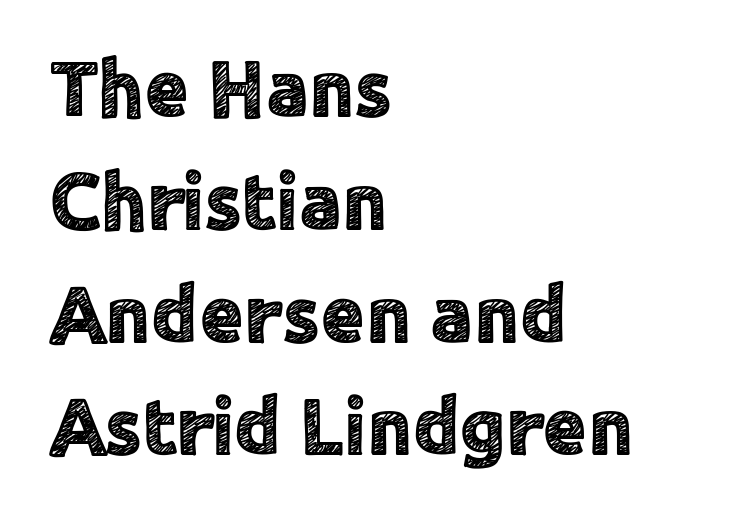
{"serif": "no", "italic": "no", "width": "normal", "x_height": "medium", "monospaced": "no", "underline": "no", "align": "left", "line_spacing": "normal", "line_spacing_ratio": 1.41, "letter_spacing": "normal", "letter_spacing_em": 0.0, "glyph_px": 80}
